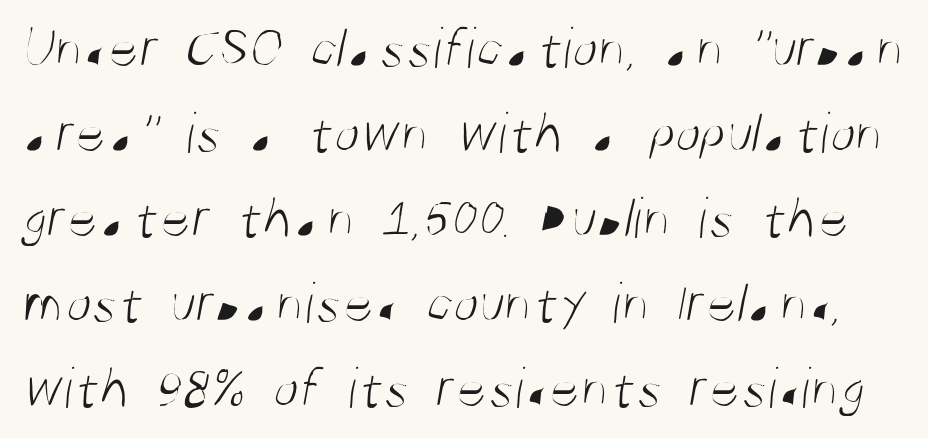
Do the characters align in a grid? No, the font is proportional. A bare baseline throughout the passage. On a weight scale, this lands at 450 or below. Letterform terminals end flat and unadorned throughout the passage. The space between consecutive lines is moderate. The face used here is rendered with its standard letterfit.
